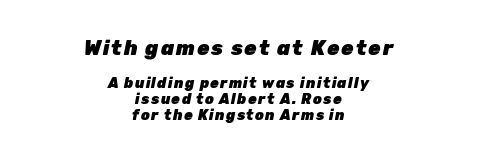
The image shows 20 px bold type, italic (leaning right); set centered, tight line spacing (1.12x), not underlined; the first (top) block is 1.43x larger.
